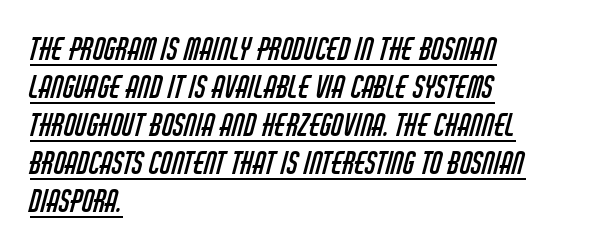
Q: Is the text bold? A: No.
Q: Is the typeface a serif or a sans-serif typeface? A: Sans-serif.
Q: Is the text underlined? A: Yes.
Q: How is the paragraph aligned? A: Left-aligned.
Q: Is the spacing between letters normal or unusually wide? A: Normal.
Q: Is the spacing between lines tight, normal or loose? A: Normal.
Q: Width (condensed, normal, or wide)? A: Condensed.
Q: Stroke contrast? A: Low.
Q: x-height? A: Large.
Q: Monospaced? A: No.
